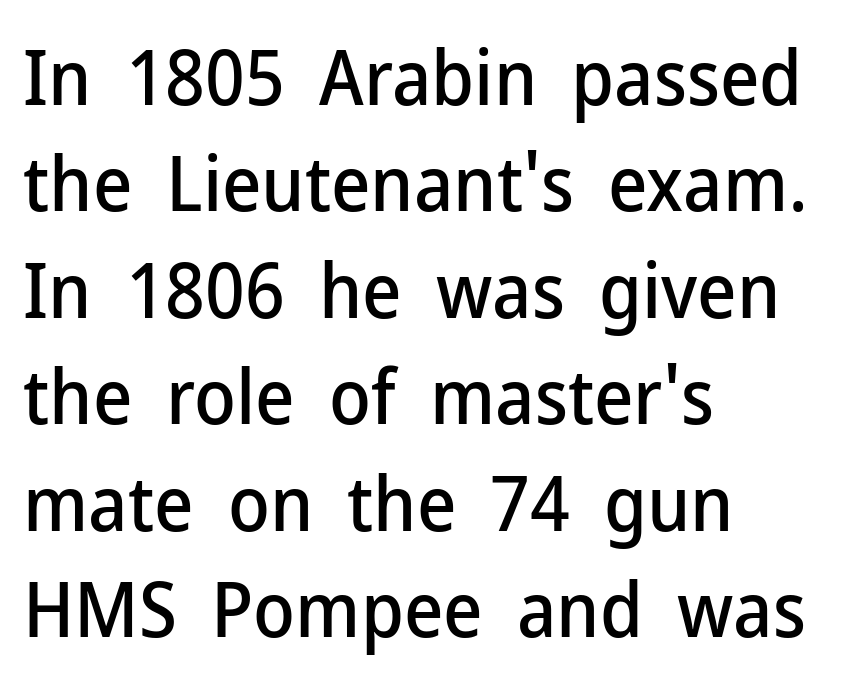
Q: Is the text italic (slanted)? A: No, it is upright.
Q: Is the typeface a serif or a sans-serif typeface? A: Sans-serif.
Q: Is the text underlined? A: No.
Q: How is the paragraph aligned? A: Left-aligned.
Q: Is the spacing between letters normal or unusually wide? A: Normal.
Q: Is the spacing between lines tight, normal or loose? A: Normal.
Q: Width (condensed, normal, or wide)? A: Normal.
Q: Stroke contrast? A: Low.
Q: x-height? A: Medium.
Q: Monospaced? A: No.
